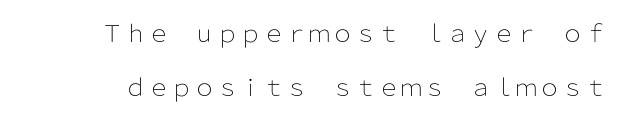
Q: Is the text bold? A: No.
Q: Is the text italic (slanted)? A: No, it is upright.
Q: Is the text underlined? A: No.
Q: Is the spacing between letters normal or unusually wide? A: Normal.
Q: Is the spacing between lines tight, normal or loose? A: Loose.
